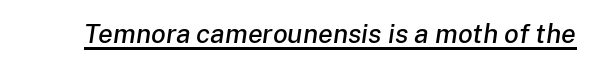
The image shows 27 px text type, italic (leaning right); set normal letter spacing, underlined.
